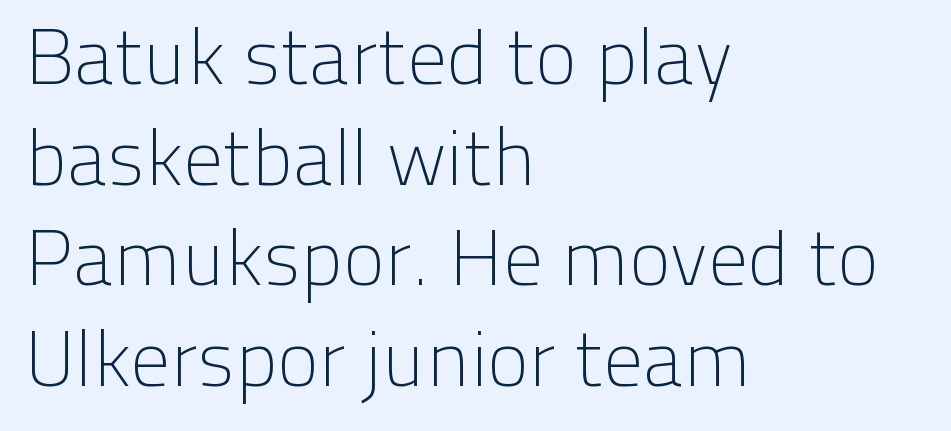
The image shows 78 px light sans-serif type, upright; set left-aligned, normal line spacing (1.29x), normal letter spacing, not underlined; low stroke contrast and a medium x-height.
